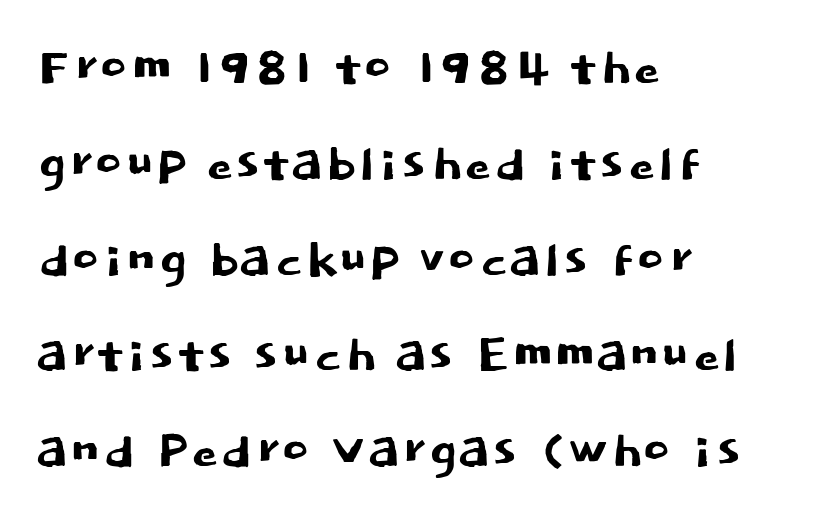
The image shows 67 px sans-serif type, upright; set left-aligned, normal line spacing (1.43x), normal letter spacing, not underlined; low stroke contrast and a large x-height.
